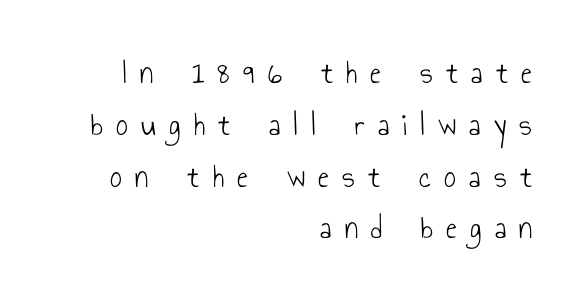
The image shows 33 px light, condensed sans-serif type, upright; set right-aligned, normal line spacing (1.57x), unusually wide letter spacing (+0.4 em), not underlined; low stroke contrast and a small x-height.
